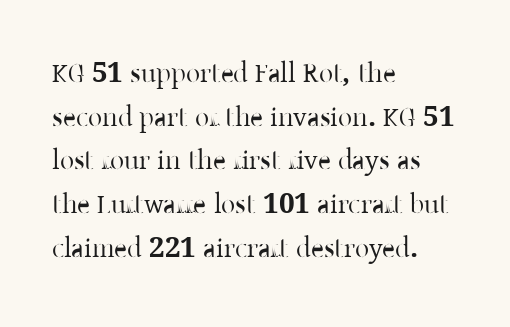
{"serif": "yes", "italic": "no", "width": "normal", "stroke_contrast": "low", "x_height": "medium", "monospaced": "no", "underline": "no", "align": "left", "line_spacing": "normal", "line_spacing_ratio": 1.56, "letter_spacing": "normal", "letter_spacing_em": 0.0, "glyph_px": 28}
